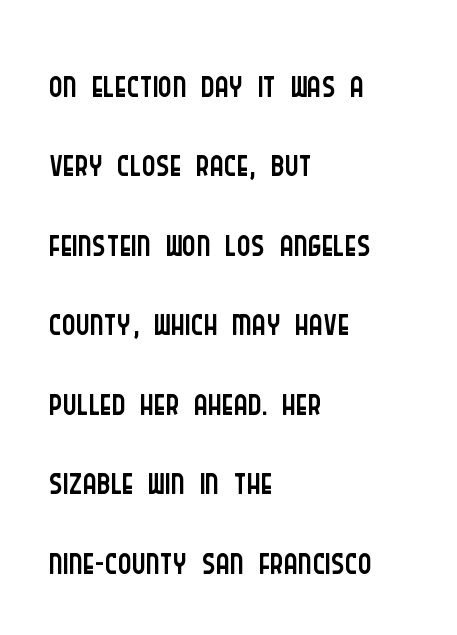
Spacing verdict: proportional, widths tailored to each character. The gaps between neighbouring characters are ordinary and unremarkable. The rag falls on the right side of this text block. A light-to-regular cut is what we see here. Type style note: lacks serifs. Any mark beneath the type? The region is blank.
